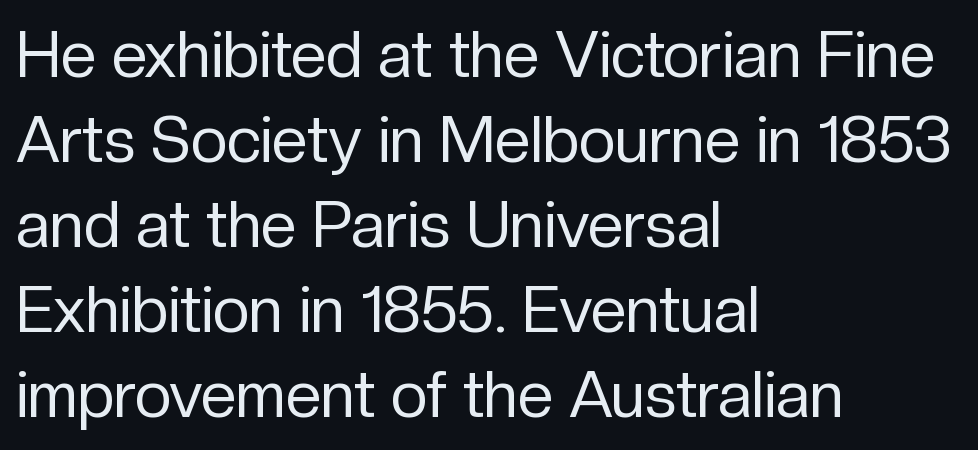
Q: Is the text bold? A: No.
Q: Is the text italic (slanted)? A: No, it is upright.
Q: Is the typeface a serif or a sans-serif typeface? A: Sans-serif.
Q: Is the text underlined? A: No.
Q: How is the paragraph aligned? A: Left-aligned.
Q: Is the spacing between letters normal or unusually wide? A: Normal.
Q: Is the spacing between lines tight, normal or loose? A: Normal.
Q: Width (condensed, normal, or wide)? A: Normal.
Q: Stroke contrast? A: Low.
Q: x-height? A: Medium.
Q: Monospaced? A: No.
